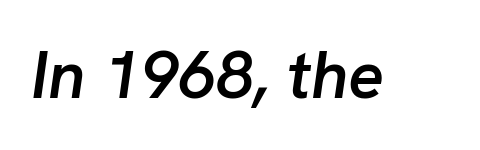
The image shows 67 px semibold type, italic (leaning right); set normal letter spacing, not underlined; low stroke contrast and a medium x-height.
